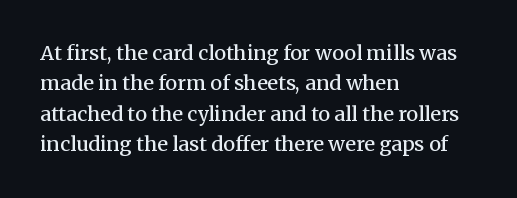
The image shows 20 px text type, upright; set left-aligned, normal line spacing (1.52x), normal letter spacing, not underlined.
